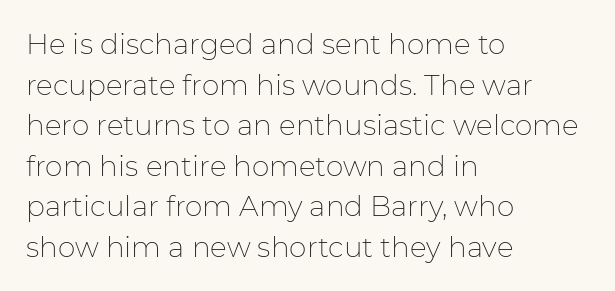
The image shows 28 px thin sans-serif type, upright; set left-aligned, normal line spacing (1.45x), normal letter spacing, not underlined; low stroke contrast and a medium x-height.
